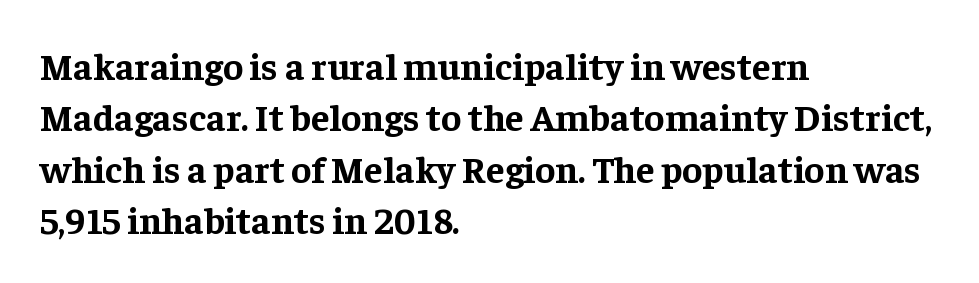
The image shows 38 px bold serif type, upright; set left-aligned, normal line spacing (1.35x), normal letter spacing, not underlined; low stroke contrast and a medium x-height.
